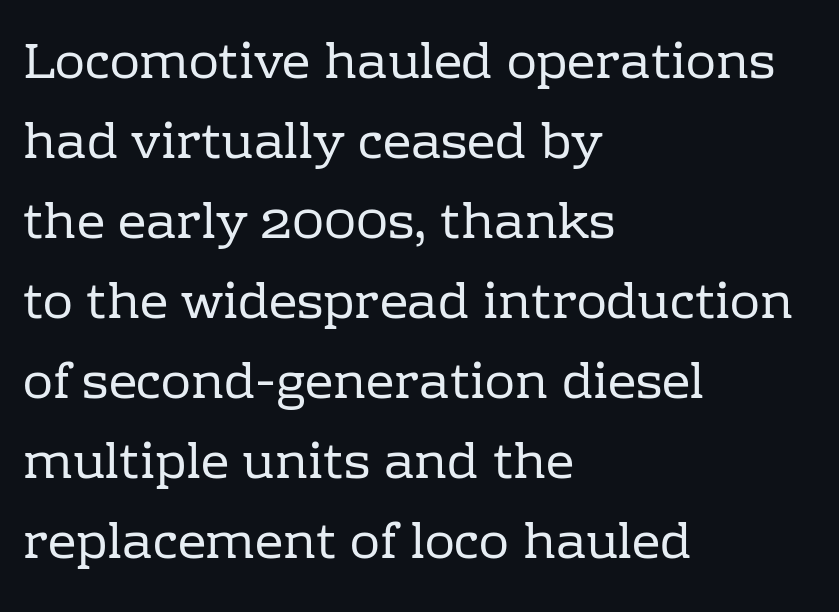
No extra ink here — the face is not bold. Anything drawn beneath the words? Only blank space. Spacing verdict: proportional, widths tailored to each character. The typesetter chose a ragged-right arrangement here.
